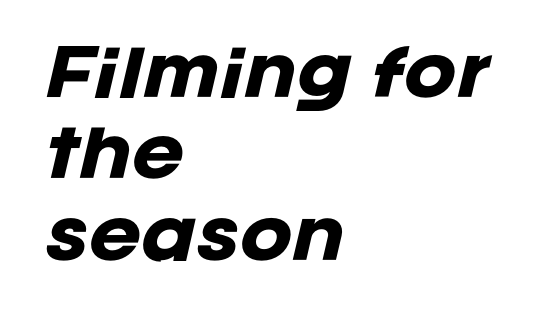
Q: Is the text bold? A: Yes.
Q: Is the text italic (slanted)? A: Yes, it leans right by about 12 degrees.
Q: Is the text underlined? A: No.
Q: How is the paragraph aligned? A: Left-aligned.
Q: Is the spacing between letters normal or unusually wide? A: Normal.
Q: Is the spacing between lines tight, normal or loose? A: Normal.
Q: Width (condensed, normal, or wide)? A: Normal.
Q: Stroke contrast? A: Low.
Q: x-height? A: Large.
Q: Monospaced? A: No.
